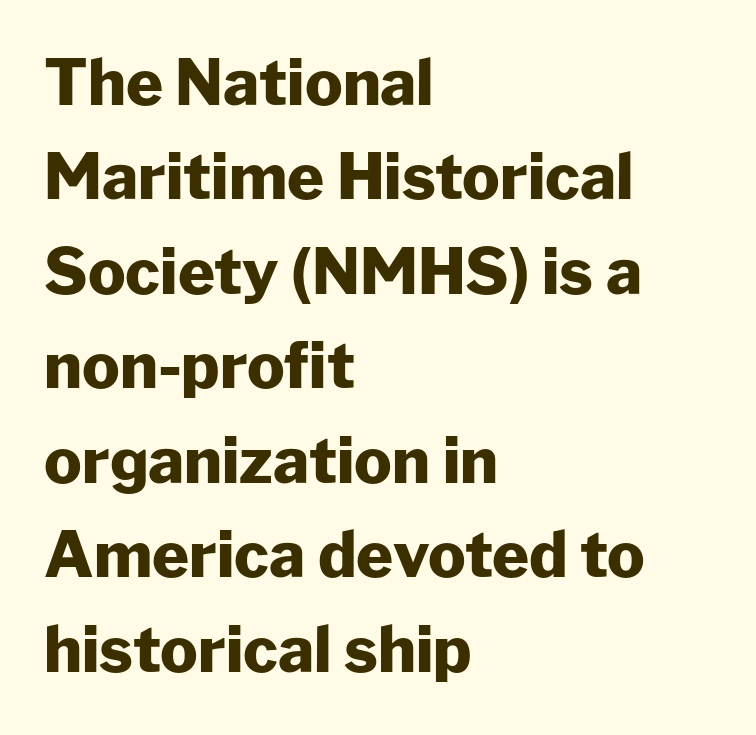
{"serif": "no", "italic": "no", "bold": "yes", "weight": "heavy", "width": "normal", "stroke_contrast": "low", "x_height": "medium", "monospaced": "no", "underline": "no", "align": "left", "line_spacing": "normal", "line_spacing_ratio": 1.5, "letter_spacing": "normal", "letter_spacing_em": 0.0, "glyph_px": 63}
